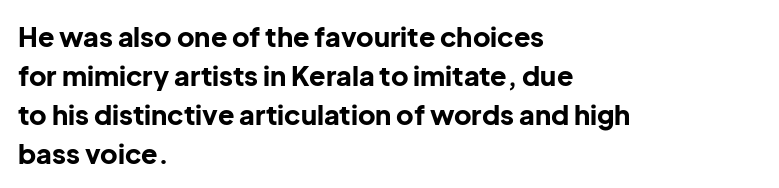
{"italic": "no", "bold": "yes", "underline": "no", "align": "left", "line_spacing": "normal", "line_spacing_ratio": 1.44, "letter_spacing": "normal", "letter_spacing_em": 0.0, "glyph_px": 27}
